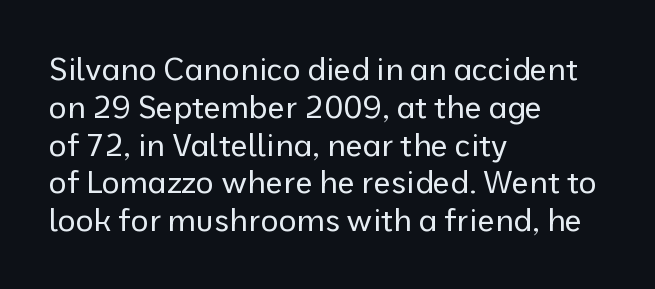
Q: Is the text bold? A: No.
Q: Is the text italic (slanted)? A: No, it is upright.
Q: Is the typeface a serif or a sans-serif typeface? A: Sans-serif.
Q: Is the text underlined? A: No.
Q: How is the paragraph aligned? A: Left-aligned.
Q: Is the spacing between letters normal or unusually wide? A: Normal.
Q: Width (condensed, normal, or wide)? A: Normal.
Q: Stroke contrast? A: Low.
Q: x-height? A: Medium.
Q: Monospaced? A: No.
